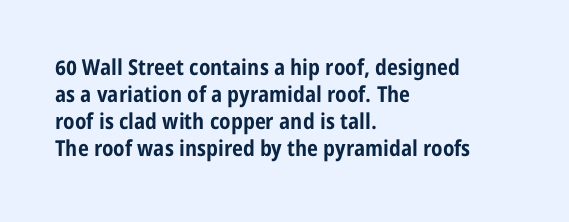
Q: Is the text bold? A: Yes.
Q: Is the text italic (slanted)? A: No, it is upright.
Q: Is the text underlined? A: No.
Q: How is the paragraph aligned? A: Left-aligned.
Q: Is the spacing between letters normal or unusually wide? A: Normal.
